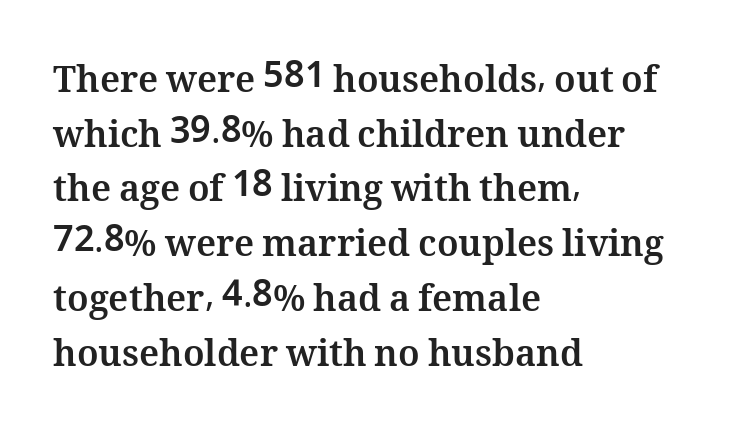
The image shows 36 px bold type, upright; set left-aligned, normal line spacing (1.52x), normal letter spacing, not underlined; medium stroke contrast and a medium x-height.
